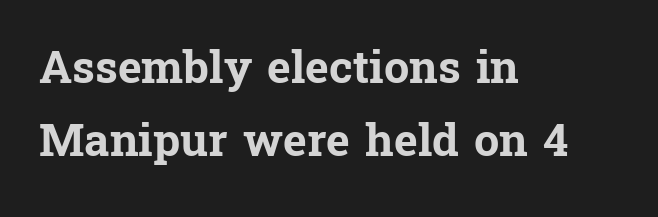
Q: Is the text bold? A: Yes.
Q: Is the text italic (slanted)? A: No, it is upright.
Q: Is the typeface a serif or a sans-serif typeface? A: Serif.
Q: Is the text underlined? A: No.
Q: How is the paragraph aligned? A: Left-aligned.
Q: Is the spacing between letters normal or unusually wide? A: Normal.
Q: Is the spacing between lines tight, normal or loose? A: Normal.
Q: Width (condensed, normal, or wide)? A: Normal.
Q: Stroke contrast? A: Low.
Q: x-height? A: Medium.
Q: Monospaced? A: No.
